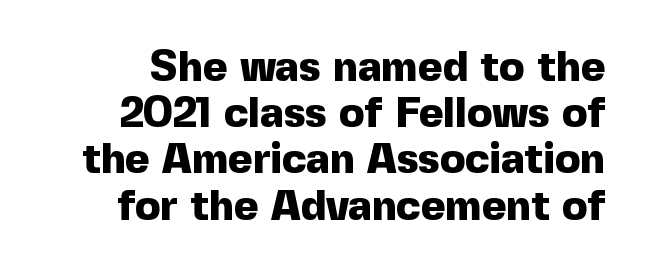
The image shows 42 px heavy sans-serif type, upright; set tight line spacing (1.1x), normal letter spacing, not underlined; a medium x-height.
